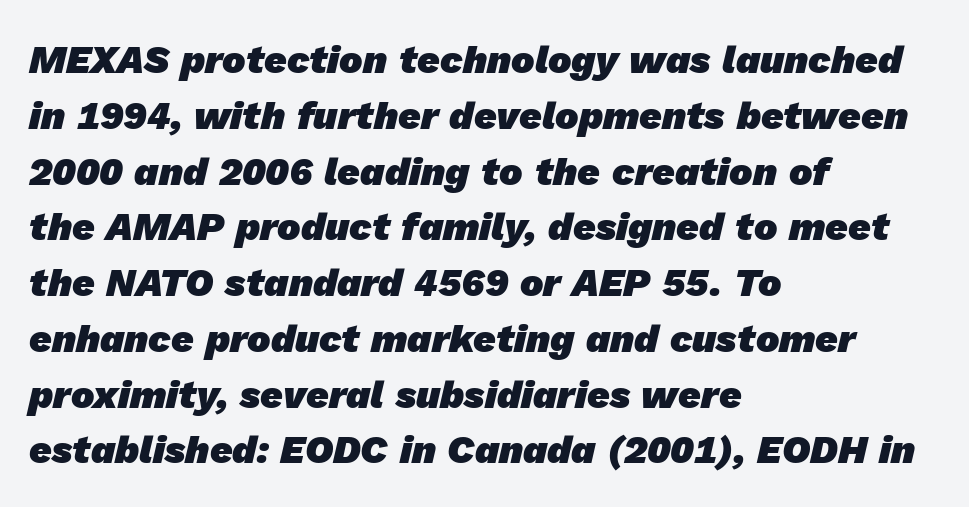
The glyphs have the mass of a bold cut. You could not count columns in this text — the font is proportionally spaced. If you measured baseline to baseline, you'd find a middling distance. The passage shown has conventional tracking throughout. Where is the straight margin? On the left. The type family on display is of the sans-serif kind.
